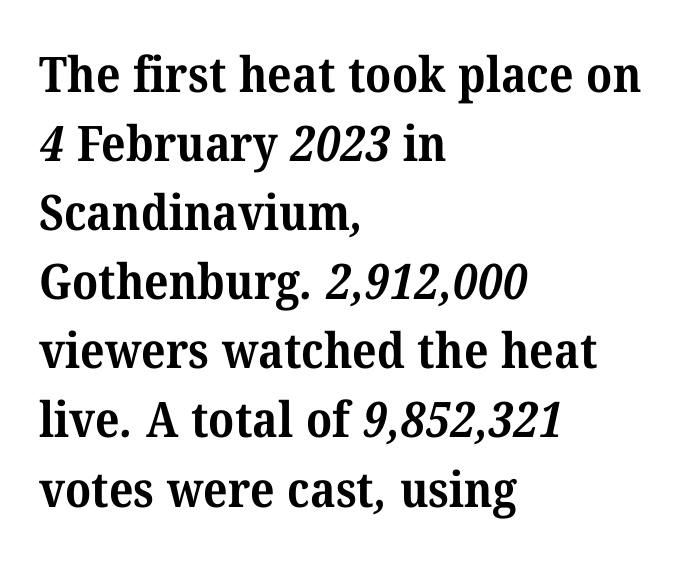
Q: Is the text bold? A: Yes.
Q: Is the typeface a serif or a sans-serif typeface? A: Serif.
Q: Is the text underlined? A: No.
Q: How is the paragraph aligned? A: Left-aligned.
Q: Is the spacing between letters normal or unusually wide? A: Normal.
Q: Is the spacing between lines tight, normal or loose? A: Normal.
Q: Width (condensed, normal, or wide)? A: Normal.
Q: Stroke contrast? A: Medium.
Q: x-height? A: Medium.
Q: Monospaced? A: No.
